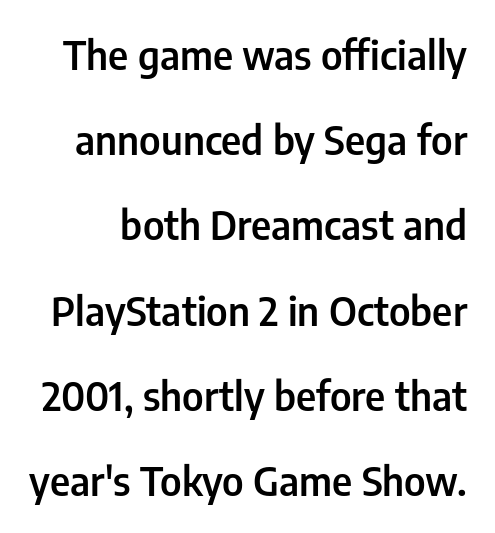
{"serif": "no", "italic": "no", "bold": "semi", "weight": "semibold", "width": "condensed", "stroke_contrast": "low", "x_height": "medium", "monospaced": "no", "underline": "no", "line_spacing": "loose", "line_spacing_ratio": 2.13, "letter_spacing": "normal", "letter_spacing_em": 0.0, "glyph_px": 40}
